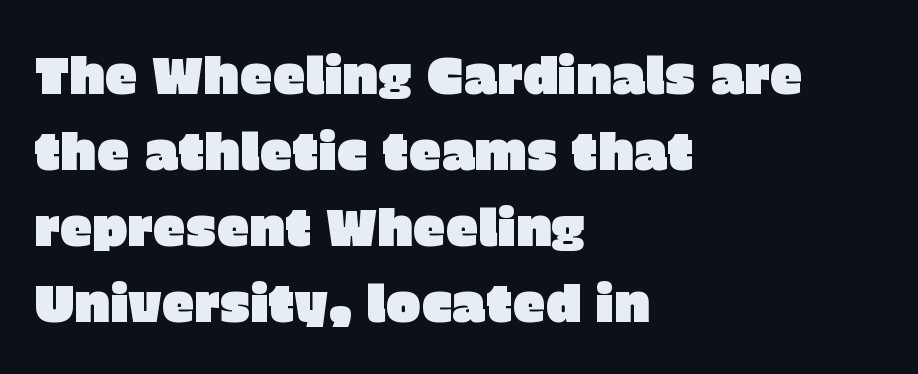
{"serif": "no", "italic": "no", "width": "normal", "stroke_contrast": "low", "x_height": "large", "monospaced": "no", "underline": "no", "align": "left", "line_spacing": "normal", "line_spacing_ratio": 1.46, "letter_spacing": "normal", "letter_spacing_em": 0.0, "glyph_px": 52}
